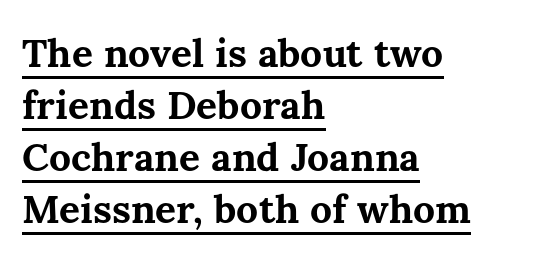
{"italic": "no", "bold": "yes", "weight": "bold", "width": "normal", "stroke_contrast": "medium", "x_height": "medium", "monospaced": "no", "underline": "yes", "align": "left", "line_spacing": "normal", "line_spacing_ratio": 1.33, "letter_spacing": "normal", "letter_spacing_em": 0.0, "glyph_px": 39}
